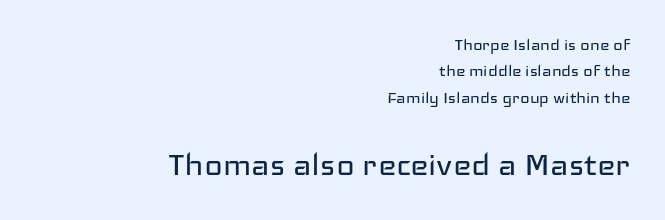
The image shows 39 px regular-weight, wide sans-serif type, upright; set right-aligned, normal line spacing (1.32x), normal letter spacing, not underlined; the second (bottom) block is 1.95x larger; low stroke contrast and a medium x-height.
